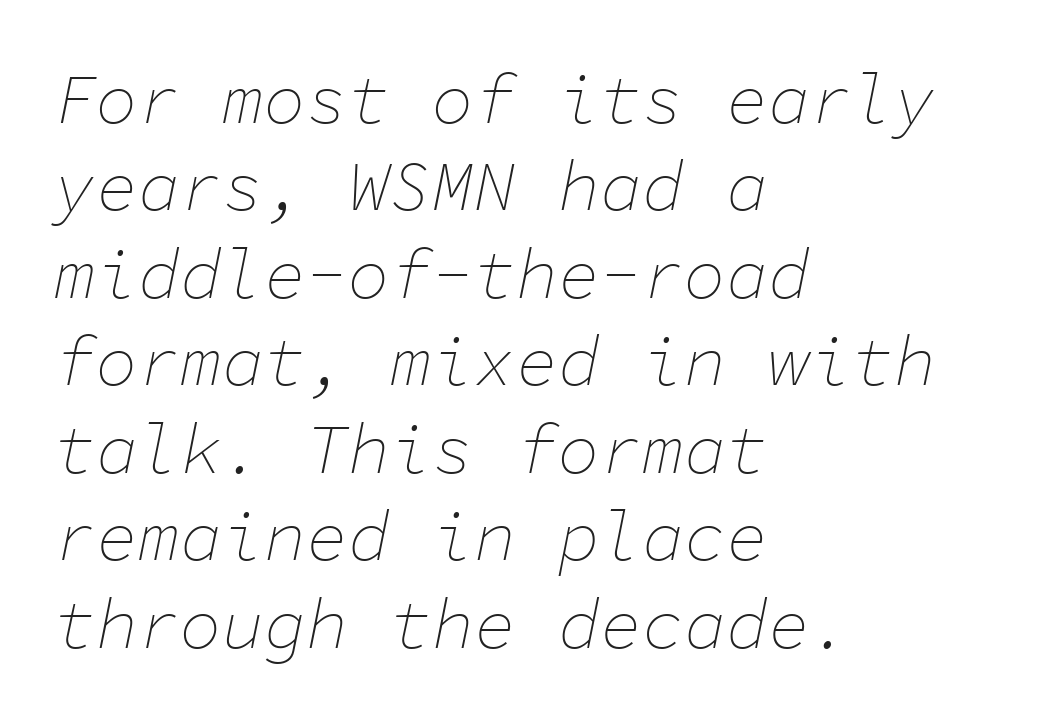
The image shows 70 px thin type, italic (leaning right), monospaced; set left-aligned, normal line spacing (1.25x), normal letter spacing, not underlined; low stroke contrast and a medium x-height.
